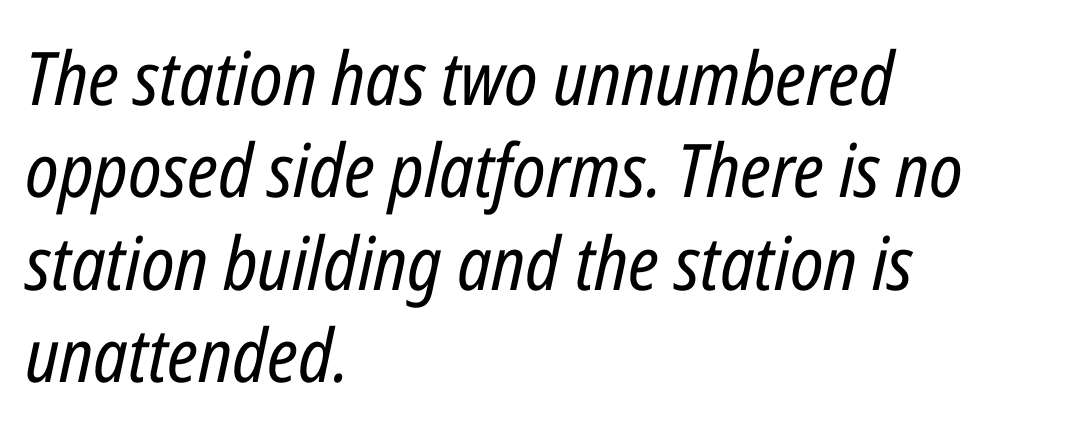
The image shows 74 px regular-weight, condensed type, italic (leaning right); set left-aligned, normal line spacing (1.25x), normal letter spacing, not underlined; low stroke contrast and a medium x-height.
